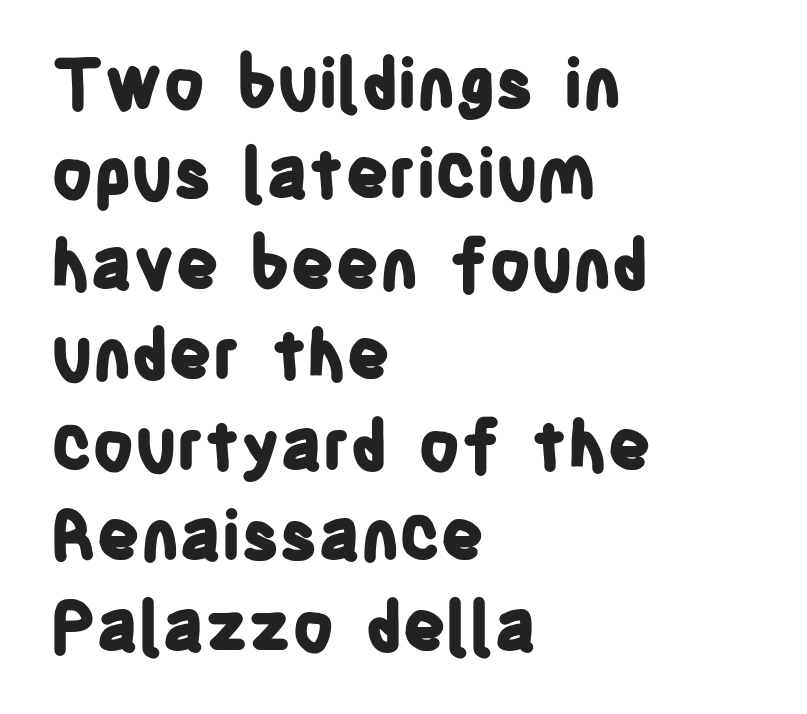
Plain, unruled lines of type. The passage is arranged the way most books set body copy — flush left. Spacing between characters is what you'd get straight out of the box. No feet cap the strokes, marking this as sans-serif type. When letters stand straight like this, we call the style roman or upright. The rows are spaced the way most documents space them.
